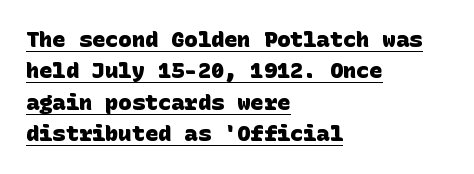
The image shows 22 px bold type; set left-aligned, normal line spacing (1.43x), normal letter spacing, underlined.
